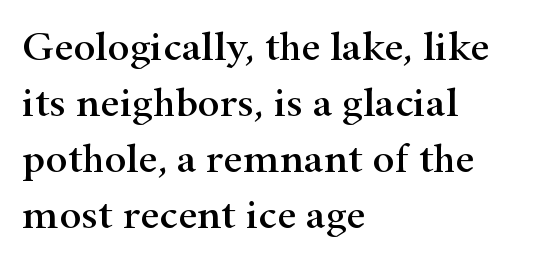
Whoever set this chose a conventional vertical rhythm. Do the letters lean? They stand straight. Visually the block forms a straight wall on the left and a jagged coastline on the right. The passage shown has conventional tracking throughout. The designer went with a serif here, giving each stem small feet. Think of a printed novel: that variable character pitch is what you see here.
